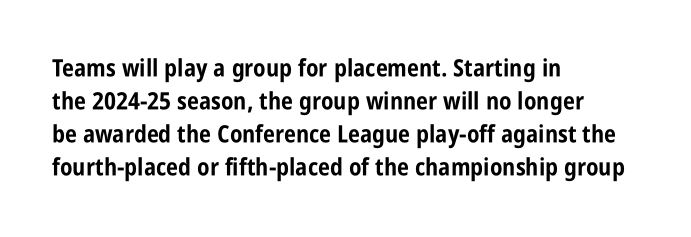
The image shows 24 px bold type, upright; set left-aligned, normal line spacing (1.37x), normal letter spacing, not underlined.
